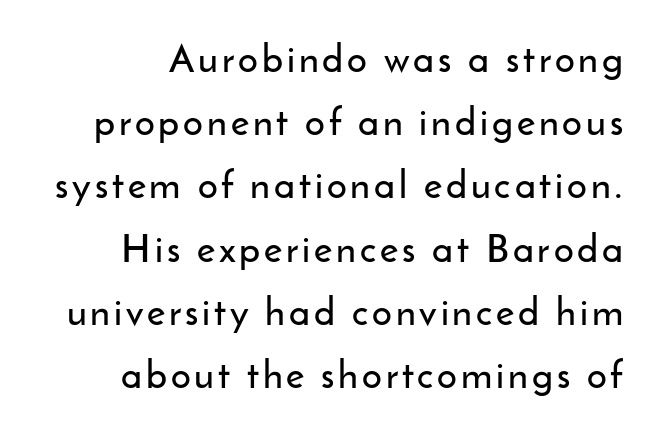
This is the regular roman posture of the typeface. The passage shown is typeset with a sans-serif family. The gap between lines stays unmarked. A typesetter would call this proportional, since set widths differ per character.
